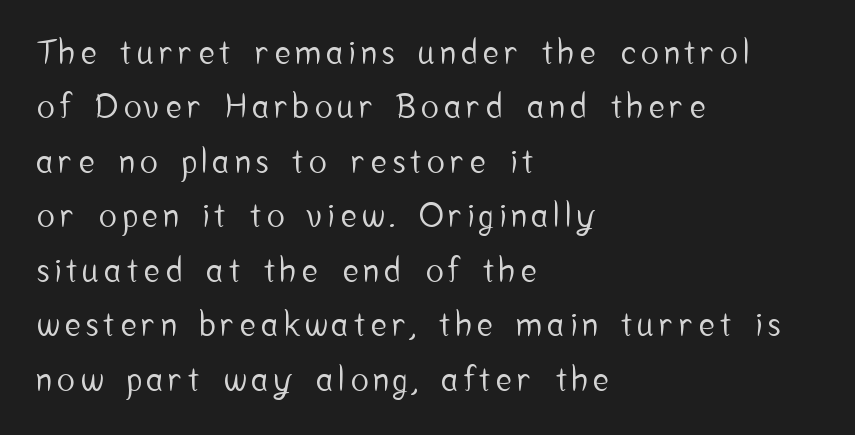
{"serif": "no", "italic": "no", "width": "condensed", "stroke_contrast": "low", "x_height": "medium", "monospaced": "no", "underline": "no", "align": "left", "line_spacing": "normal", "line_spacing_ratio": 1.65, "glyph_px": 33}
